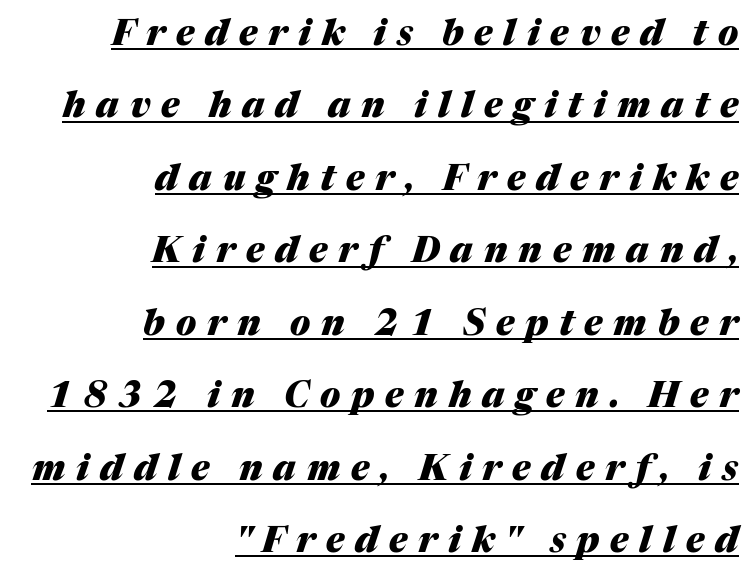
Widely set lines give the paragraph a tall, airy silhouette. When letters slant like this, we call the style italic. Proportional: the letters do not fall into vertical columns. Bold? Absolutely — the strokes are thick and heavy.
